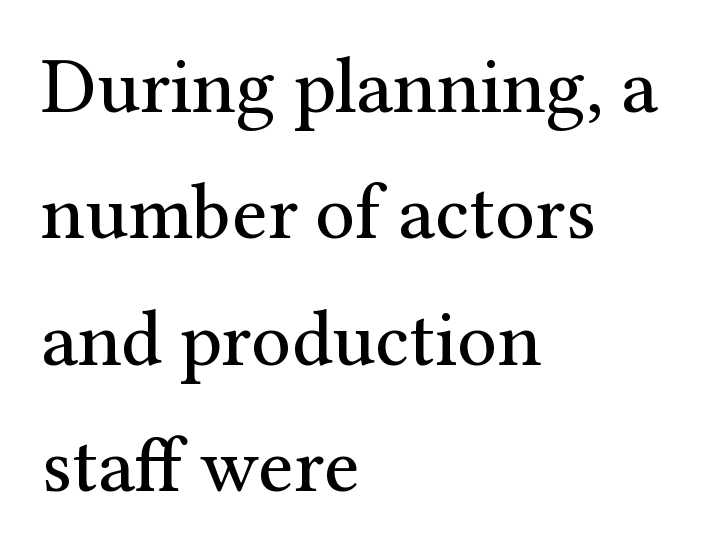
The image shows 79 px regular-weight serif type, upright; set left-aligned, normal line spacing (1.6x), normal letter spacing, not underlined; medium stroke contrast and a medium x-height.
